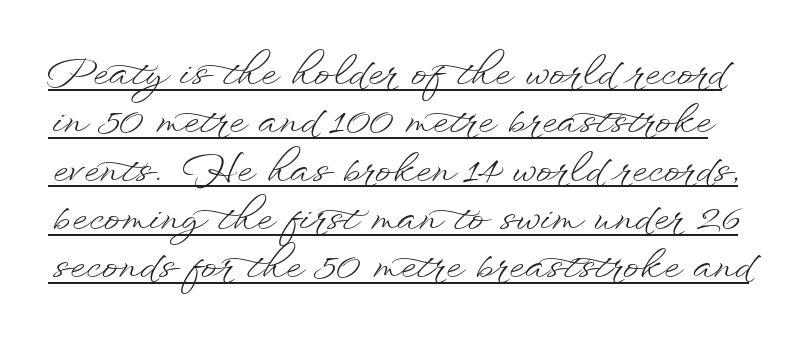
Q: Is the text bold? A: No.
Q: Is the text italic (slanted)? A: Yes.
Q: Is the text underlined? A: Yes.
Q: Is the spacing between letters normal or unusually wide? A: Normal.
Q: Width (condensed, normal, or wide)? A: Wide.
Q: Stroke contrast? A: Low.
Q: x-height? A: Small.
Q: Monospaced? A: No.
